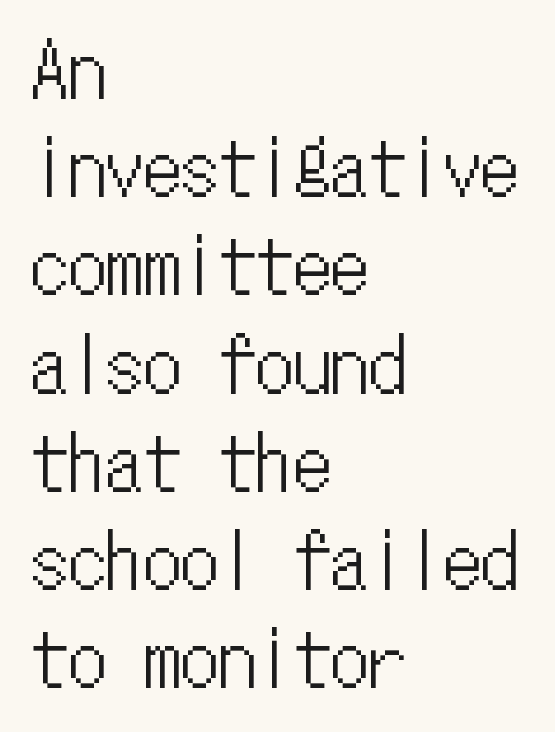
Q: Is the text italic (slanted)? A: No, it is upright.
Q: Is the text underlined? A: No.
Q: How is the paragraph aligned? A: Left-aligned.
Q: Is the spacing between letters normal or unusually wide? A: Normal.
Q: Is the spacing between lines tight, normal or loose? A: Normal.
Q: Width (condensed, normal, or wide)? A: Condensed.
Q: Stroke contrast? A: Low.
Q: x-height? A: Medium.
Q: Monospaced? A: Yes.
